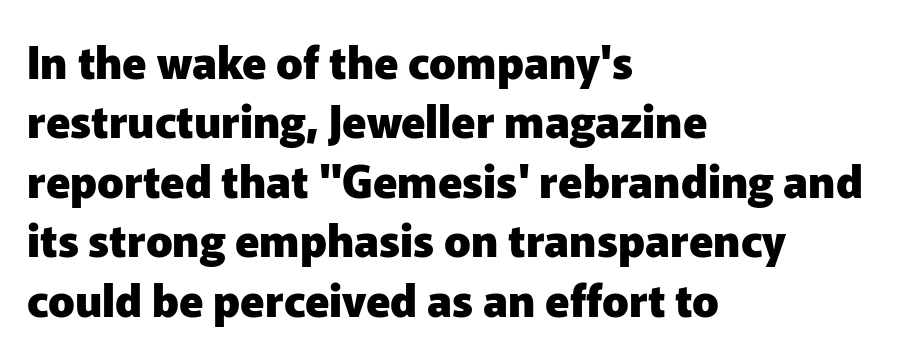
The image shows 44 px heavy sans-serif type, upright; set left-aligned, normal line spacing (1.35x), normal letter spacing, not underlined; low stroke contrast and a medium x-height.
